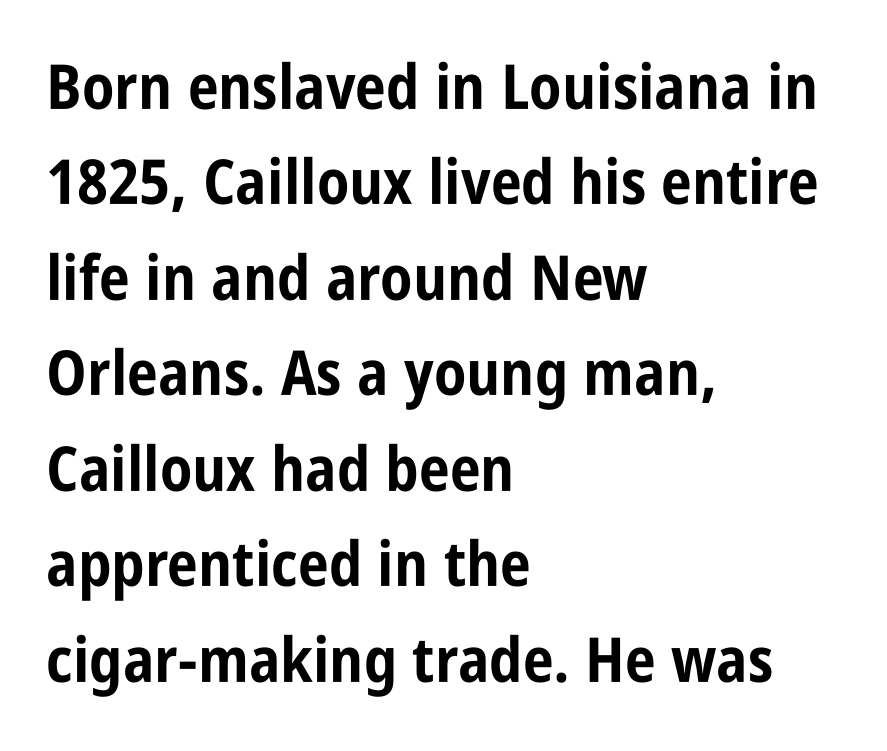
The image shows 62 px bold, condensed sans-serif type, upright; set left-aligned, normal line spacing (1.54x), normal letter spacing, not underlined; low stroke contrast and a large x-height.
